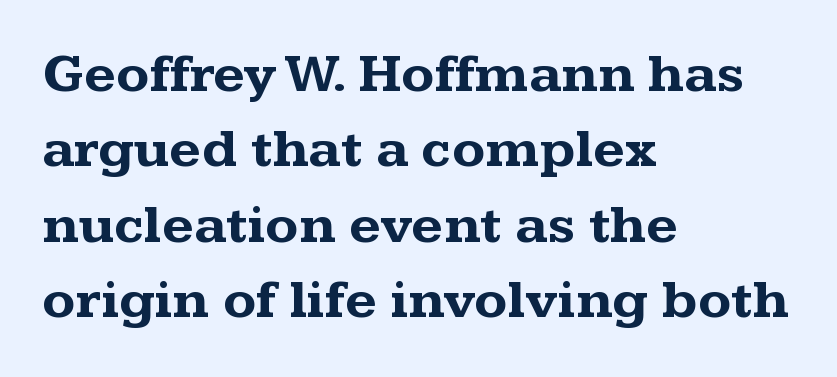
{"serif": "yes", "italic": "no", "bold": "yes", "weight": "bold", "width": "wide", "stroke_contrast": "medium", "x_height": "medium", "monospaced": "no", "underline": "no", "align": "left", "line_spacing": "normal", "line_spacing_ratio": 1.37, "letter_spacing": "normal", "letter_spacing_em": 0.0, "glyph_px": 55}
